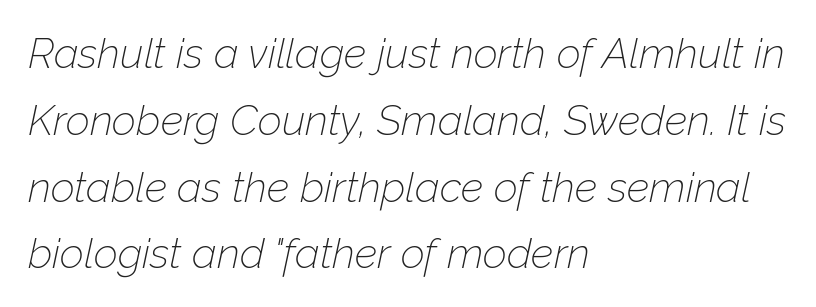
Each letter keeps its own natural width here, so spacing adapts to shape. If you measured baseline to baseline, you'd find a middling distance. A typesetter would call this zero additional tracking. If you drew a line through each stem, it would be angled.
